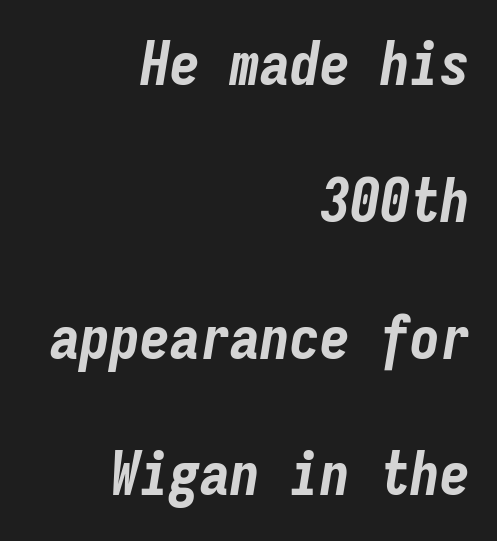
{"italic": "yes", "lean": "right", "slant_degrees": 9, "bold": "yes", "weight": "bold", "width": "condensed", "stroke_contrast": "low", "x_height": "medium", "monospaced": "yes", "underline": "no", "align": "right", "line_spacing": "loose", "line_spacing_ratio": 2.28, "letter_spacing": "normal", "letter_spacing_em": 0.0, "glyph_px": 60}
